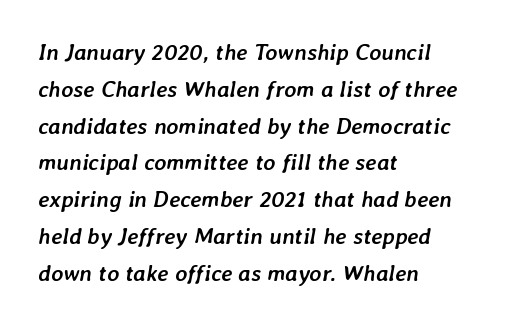
Q: Is the text bold? A: Yes.
Q: Is the text italic (slanted)? A: Yes, it leans right by about 7 degrees.
Q: Is the text underlined? A: No.
Q: How is the paragraph aligned? A: Left-aligned.
Q: Is the spacing between letters normal or unusually wide? A: Normal.
Q: Is the spacing between lines tight, normal or loose? A: Normal.
